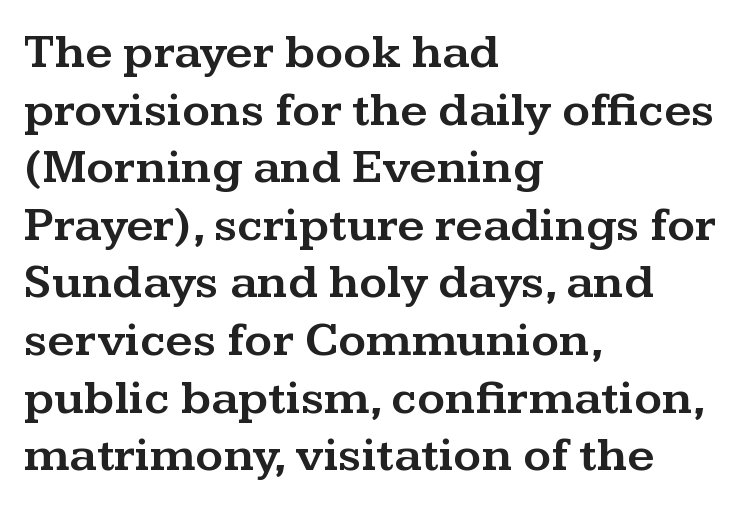
The image shows 48 px wide serif type, upright; set left-aligned, line spacing 1.2x, normal letter spacing, not underlined; medium stroke contrast and a medium x-height.
